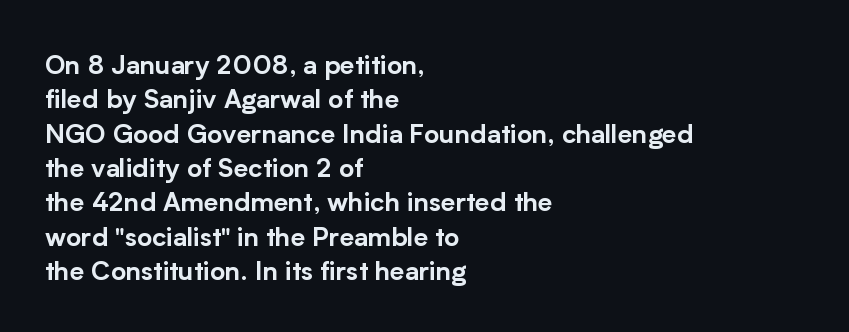
The image shows 26 px text type, upright; set left-aligned, normal line spacing (1.32x), normal letter spacing, not underlined.
